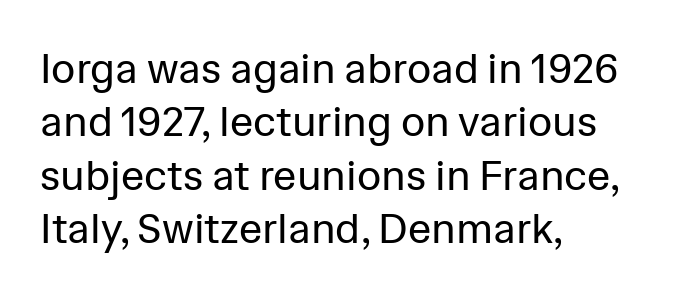
Q: Is the text bold? A: No.
Q: Is the text italic (slanted)? A: No, it is upright.
Q: Is the typeface a serif or a sans-serif typeface? A: Sans-serif.
Q: Is the text underlined? A: No.
Q: How is the paragraph aligned? A: Left-aligned.
Q: Is the spacing between letters normal or unusually wide? A: Normal.
Q: Is the spacing between lines tight, normal or loose? A: Normal.
Q: Width (condensed, normal, or wide)? A: Normal.
Q: Stroke contrast? A: Low.
Q: x-height? A: Medium.
Q: Monospaced? A: No.
